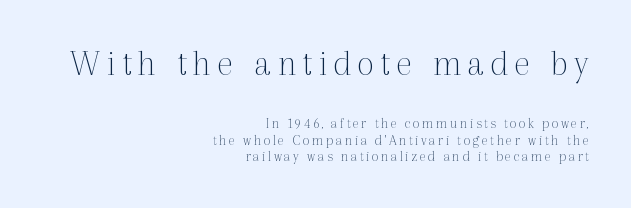
Q: Is the text bold? A: No.
Q: Is the text italic (slanted)? A: No, it is upright.
Q: Is the typeface a serif or a sans-serif typeface? A: Serif.
Q: Is the text underlined? A: No.
Q: How is the paragraph aligned? A: Right-aligned.
Q: Is the spacing between lines tight, normal or loose? A: Tight.
Q: Which block of text is set in a larger size, the first (top) or the second (bottom)? A: The first (top) one.
Q: Width (condensed, normal, or wide)? A: Normal.
Q: x-height? A: Medium.
Q: Monospaced? A: No.
